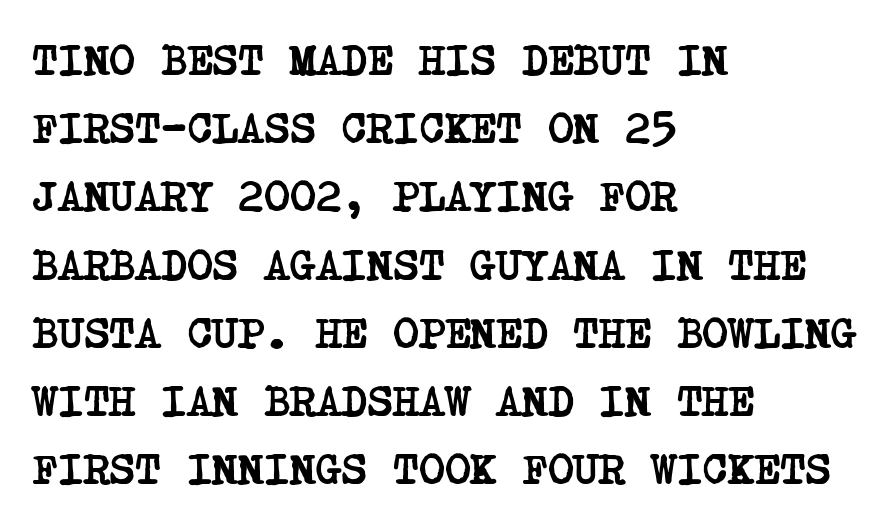
The image shows 44 px semibold, condensed serif type; set left-aligned, normal line spacing (1.55x), normal letter spacing, not underlined; low stroke contrast and a large x-height.
